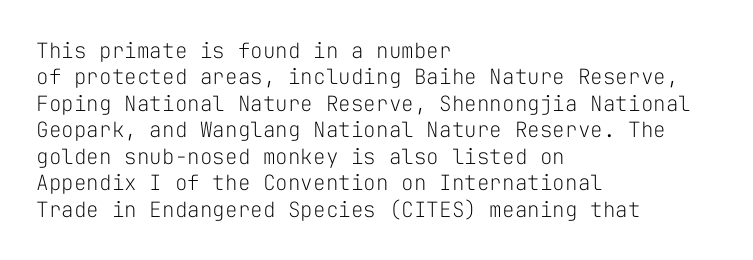
The image shows 21 px text type, upright; set left-aligned, normal line spacing (1.26x), normal letter spacing, not underlined.
